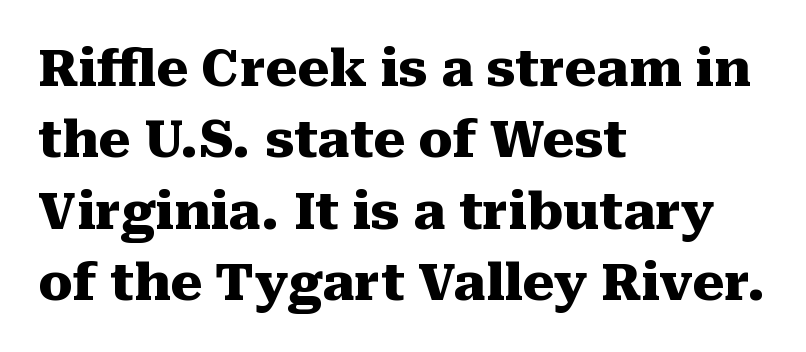
Between one letter and the next there's only the usual sliver of space. You could not count columns in this text — the font is proportionally spaced. Baseline-to-baseline distance is the conventional proportion of letter height. The letters stand upright; this is a roman face. The text block is weighted toward the left margin, trailing off unevenly rightward. Chunky letters — that's bold for sure.
